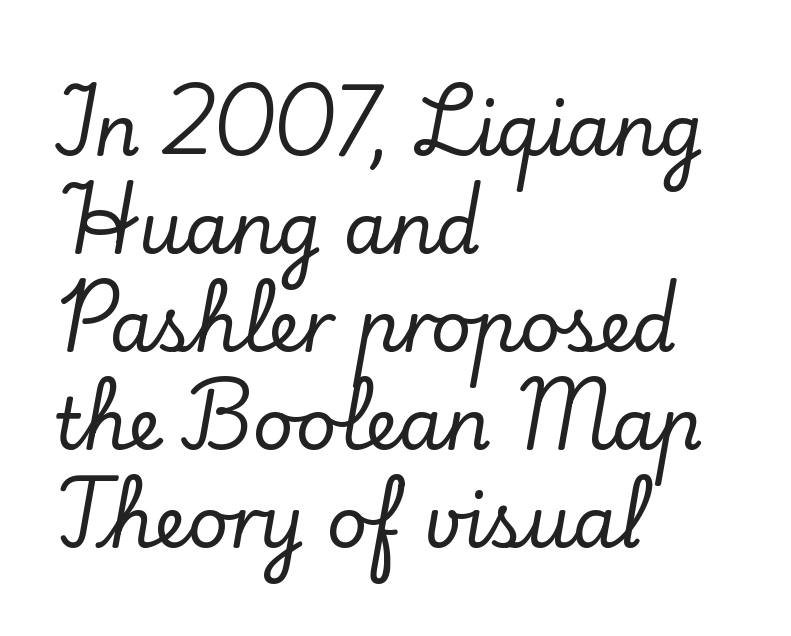
This rendering features lettering with no underline. All the whitespace from short lines collects on the right. Students, note that the glyphs here touch the page at normal intervals. Unlike a clean sans, this face finishes its strokes with serifs. A typesetter would call this proportional, since set widths differ per character.
